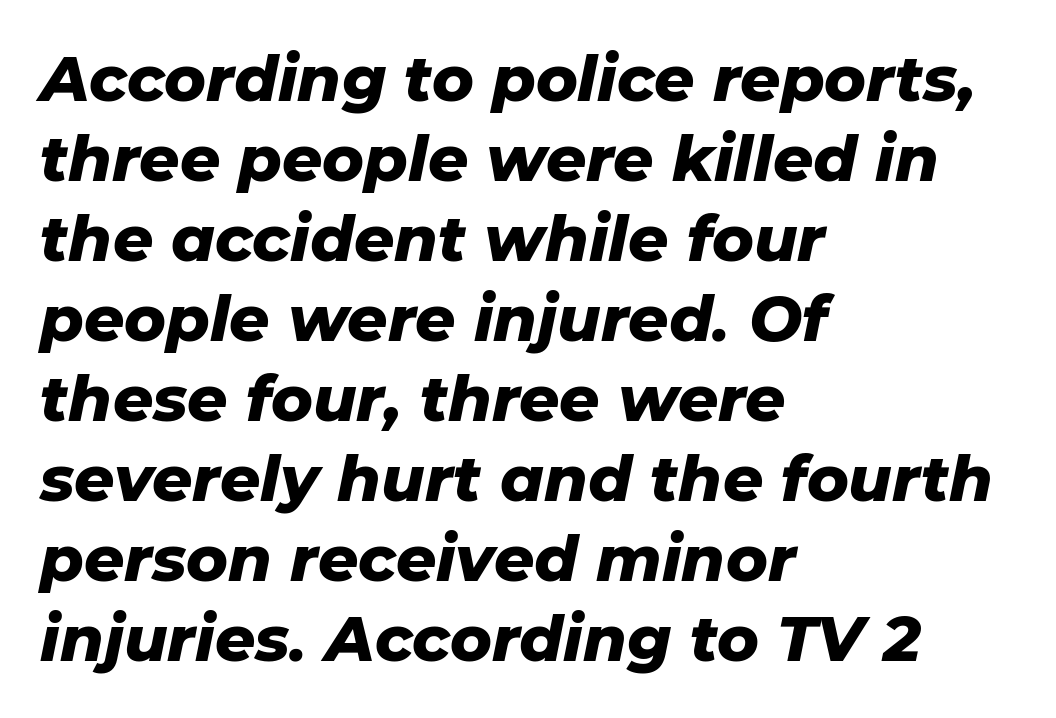
The passage shown is typed in a proportional face where columns would drift. The rendering applies a slant to the glyphs. Where is the straight margin? On the left. Vertically, the passage feels balanced, rows spaced as you'd expect. Bold? Absolutely — the strokes are thick and heavy.
